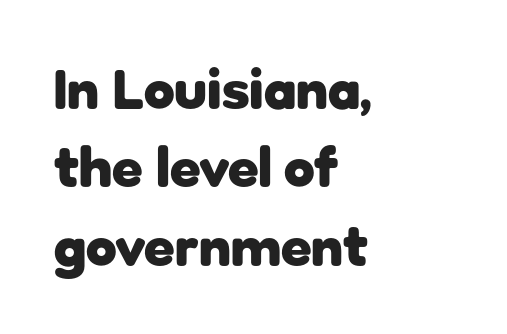
Honestly, the row spacing looks completely unremarkable. Font category for this specimen: sans-serif. Beneath every word, the page is bare. Notice how the passage keeps a crisp vertical edge on the left only. Nothing unusual about the tracking: characters are spaced as the font intends.
